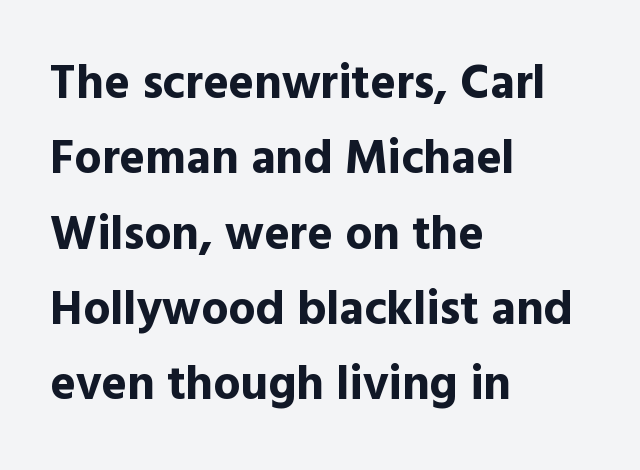
{"serif": "no", "italic": "no", "bold": "yes", "weight": "bold", "width": "normal", "x_height": "medium", "monospaced": "no", "underline": "no", "align": "left", "line_spacing": "normal", "line_spacing_ratio": 1.57, "letter_spacing": "normal", "letter_spacing_em": 0.0, "glyph_px": 48}
